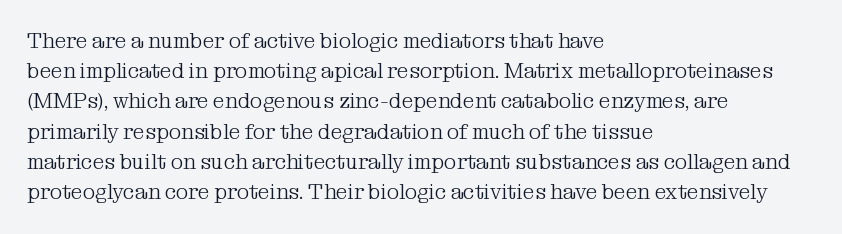
Q: Is the text bold? A: No.
Q: Is the text italic (slanted)? A: No, it is upright.
Q: Is the text underlined? A: No.
Q: How is the paragraph aligned? A: Left-aligned.
Q: Is the spacing between letters normal or unusually wide? A: Normal.
Q: Is the spacing between lines tight, normal or loose? A: Normal.
